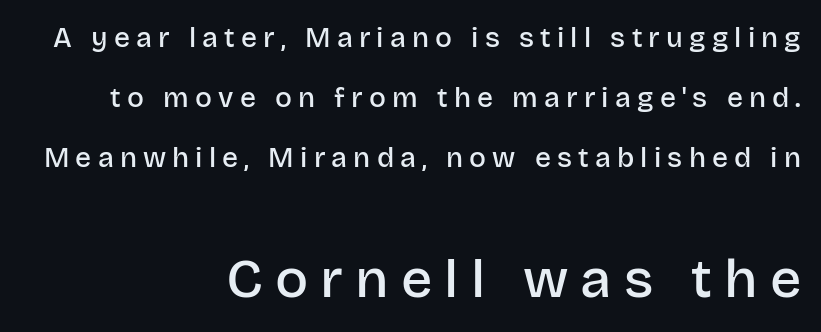
This rendering uses right alignment, leaving the left contour irregular. Do the characters align in a grid? No, the font is proportional. Heft: intermediate — a semibold. The passage shown stacks its lines with a broad gap. Which of the two is more prominent by size? The second, at the bottom. Serifs: no, the terminals of the letterforms are clean.
